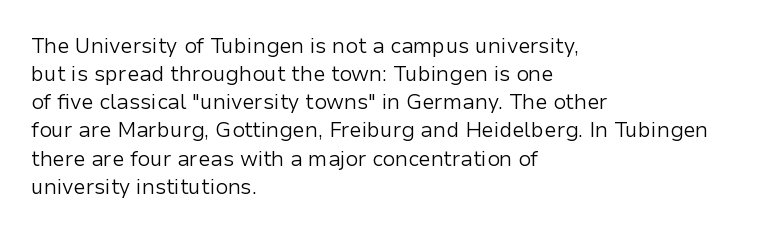
Visually the block forms a straight wall on the left and a jagged coastline on the right. Style check: upright. Bold? No — there's no thickening of the strokes. Notice how descenders clear the ascenders below comfortably — that's standard leading. Each word holds together tightly as a unit, with standard inter-letter gaps.
